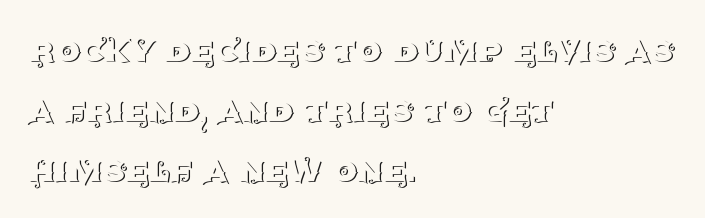
The image shows 40 px thin serif type, upright; set left-aligned, normal line spacing (1.5x), normal letter spacing, not underlined; medium stroke contrast and a large x-height.
